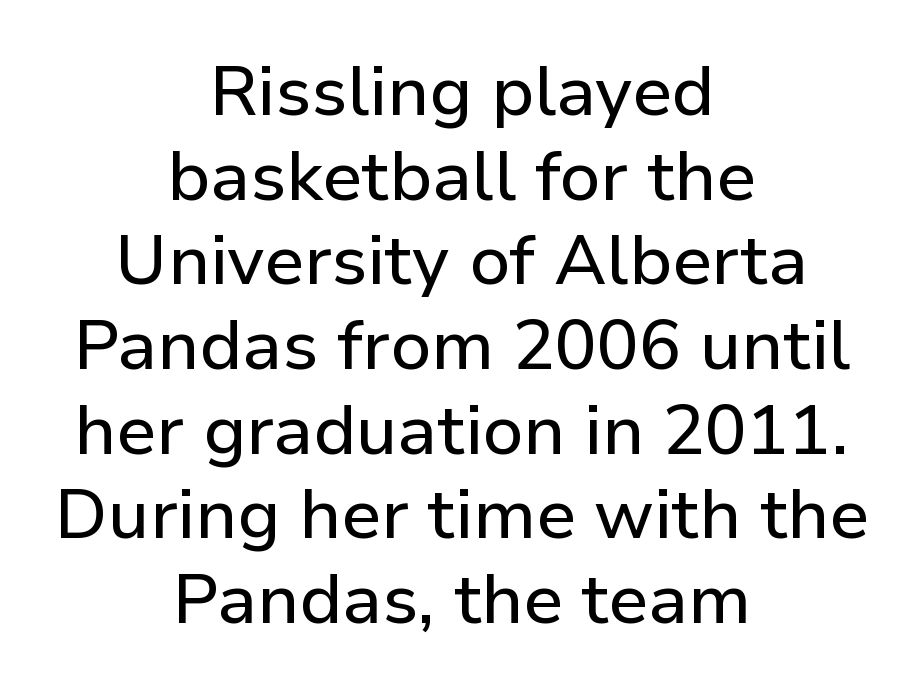
Q: Is the text italic (slanted)? A: No, it is upright.
Q: Is the typeface a serif or a sans-serif typeface? A: Sans-serif.
Q: Is the text underlined? A: No.
Q: How is the paragraph aligned? A: Centered.
Q: Is the spacing between letters normal or unusually wide? A: Normal.
Q: Width (condensed, normal, or wide)? A: Normal.
Q: Stroke contrast? A: Low.
Q: x-height? A: Medium.
Q: Monospaced? A: No.
